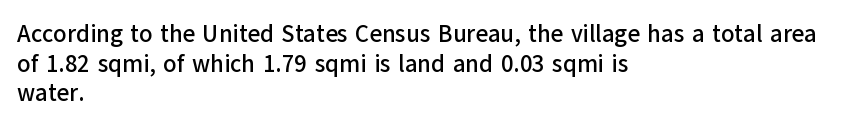
Q: Is the text italic (slanted)? A: No, it is upright.
Q: Is the text underlined? A: No.
Q: How is the paragraph aligned? A: Left-aligned.
Q: Is the spacing between letters normal or unusually wide? A: Normal.
